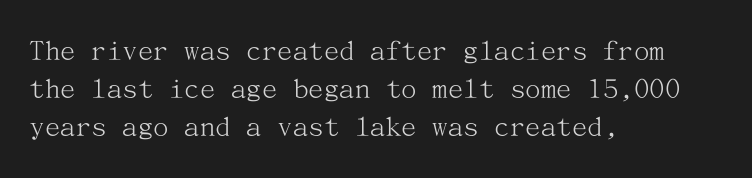
The image shows 31 px light serif type, upright; set left-aligned, line spacing 1.23x, normal letter spacing, not underlined; medium stroke contrast and a medium x-height.
